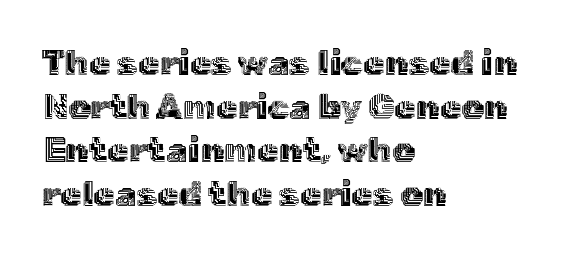
Q: Is the text italic (slanted)? A: No, it is upright.
Q: Is the text underlined? A: No.
Q: How is the paragraph aligned? A: Left-aligned.
Q: Is the spacing between letters normal or unusually wide? A: Normal.
Q: Is the spacing between lines tight, normal or loose? A: Normal.
Q: Width (condensed, normal, or wide)? A: Normal.
Q: x-height? A: Medium.
Q: Monospaced? A: No.
